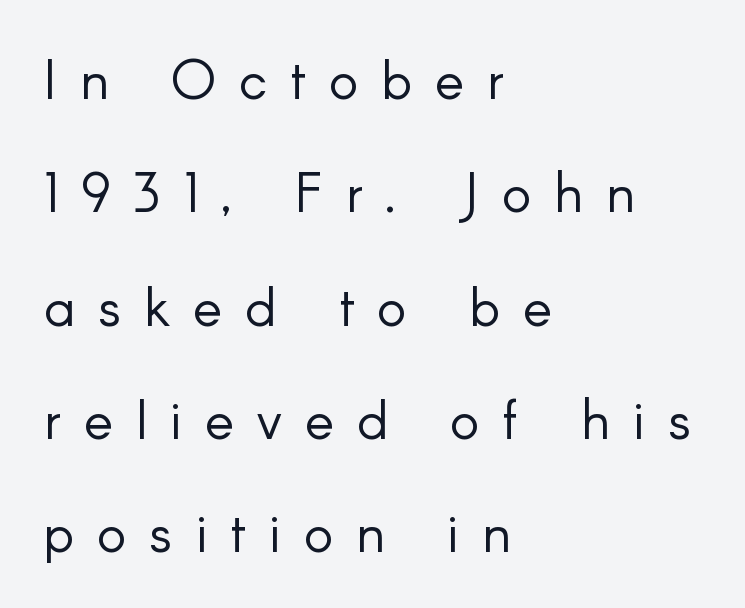
Q: Is the text bold? A: No.
Q: Is the text italic (slanted)? A: No, it is upright.
Q: Is the typeface a serif or a sans-serif typeface? A: Sans-serif.
Q: Is the text underlined? A: No.
Q: How is the paragraph aligned? A: Left-aligned.
Q: Is the spacing between letters normal or unusually wide? A: Unusually wide.
Q: Is the spacing between lines tight, normal or loose? A: Loose.
Q: Width (condensed, normal, or wide)? A: Normal.
Q: Stroke contrast? A: Low.
Q: x-height? A: Small.
Q: Monospaced? A: No.
